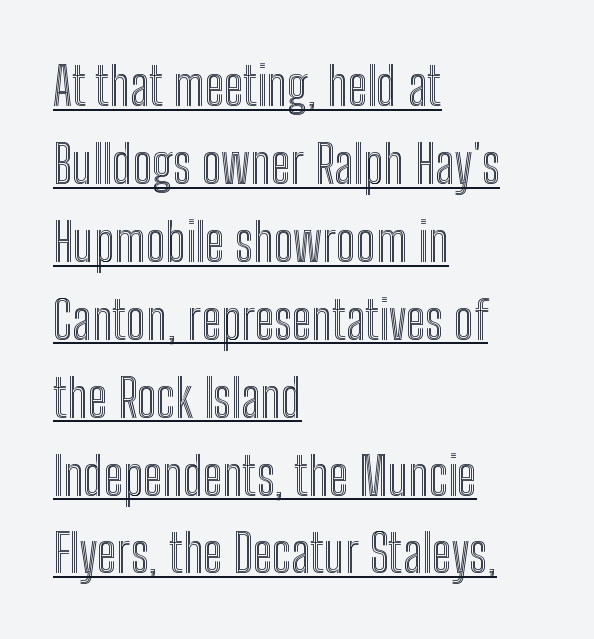
The image shows 53 px condensed type, upright; set left-aligned, normal line spacing (1.47x), normal letter spacing, underlined; a medium x-height.
